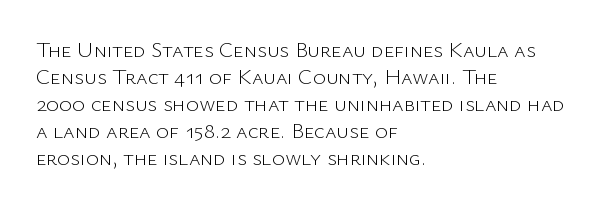
Beneath every word, the page is bare. The lettering holds an erect, upright posture throughout. Caption: face not bold, strokes unweighted. The gaps between neighbouring characters are ordinary and unremarkable.
